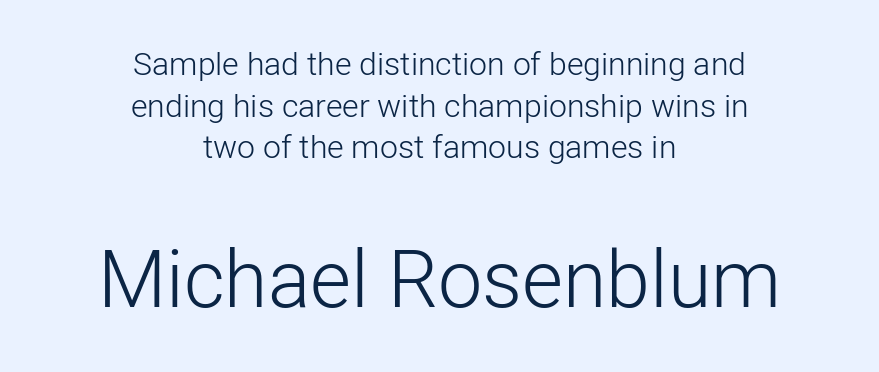
{"serif": "no", "italic": "no", "bold": "no", "weight": "light", "width": "normal", "stroke_contrast": "low", "x_height": "medium", "monospaced": "no", "underline": "no", "align": "center", "line_spacing": "normal", "line_spacing_ratio": 1.3, "letter_spacing": "normal", "letter_spacing_em": 0.0, "larger_block": "second", "size_ratio": 2.47, "glyph_px": 79}
